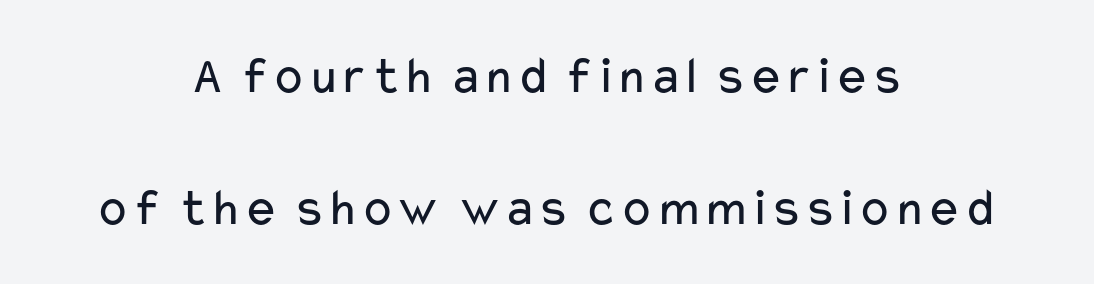
{"serif": "no", "italic": "no", "bold": "no", "weight": "regular", "width": "wide", "stroke_contrast": "low", "x_height": "medium", "monospaced": "no", "underline": "no", "align": "center", "line_spacing": "loose", "line_spacing_ratio": 2.49, "letter_spacing": "normal", "letter_spacing_em": 0.0, "glyph_px": 53}
